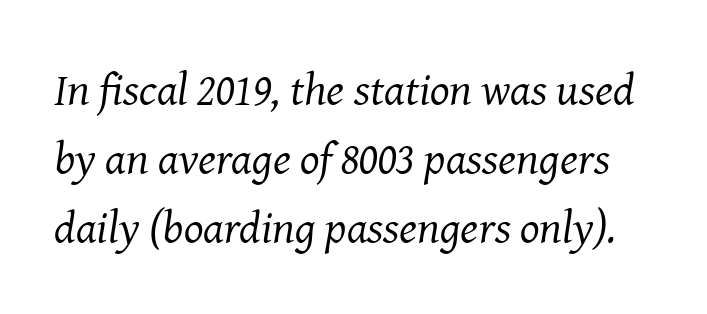
Every character sits at an angle, as italics do. Students, observe: this is what conventionally led text looks like. Glyph-to-glyph distance matches everyday printed text. Unmarked baselines from the first word to the last. No heavy texture on the line: the type isn't bold. The letters advance in unequal steps, a hallmark of proportional type.
